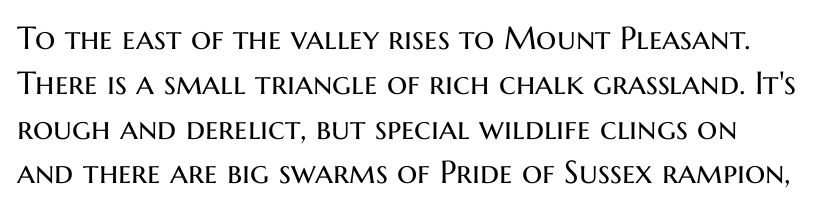
The face used here is rendered with its standard letterfit. No chunkiness to these letters — they're not bold. The passage shown stacks its lines at a standard gap. Spacing verdict: proportional, widths tailored to each character. Just letters on the line, the space beneath them empty. The font's upright variant was chosen for this text.
